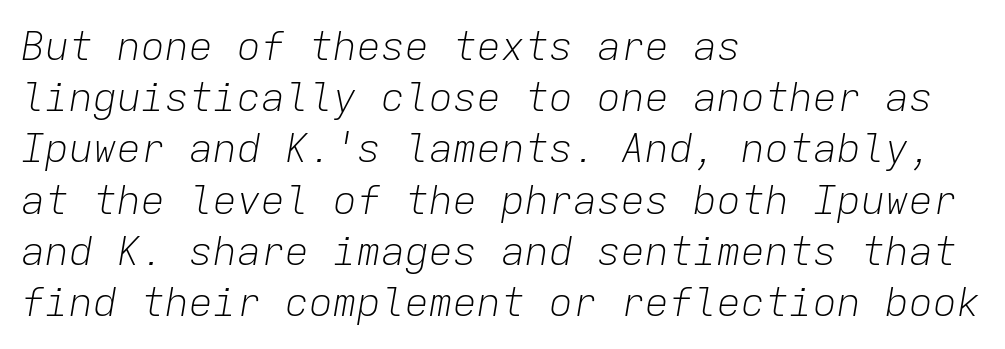
If you drew a ruler down the left edge, every line would touch it. A normal amount of white space separates one row of letters from the next. Any mark beneath the type? The region is blank. If you drew a line through each stem, it would be angled. No extra tracking has been applied to these lines.
